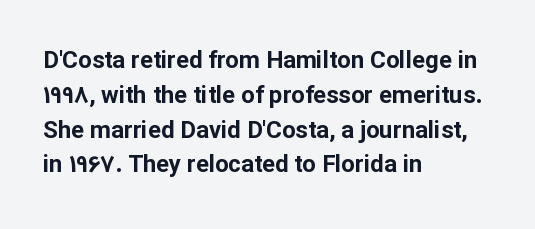
The image shows 24 px bold type, upright; set left-aligned, normal line spacing (1.45x), normal letter spacing, not underlined.
